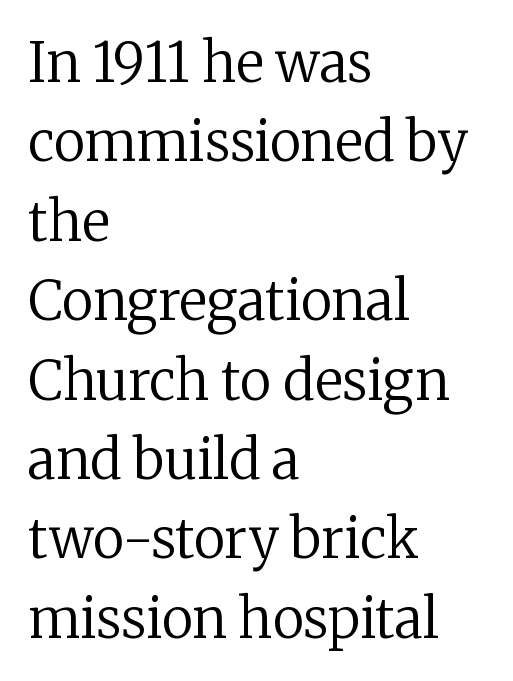
The letters carry serifs — small finishing strokes at the ends of their stems. Does the copy run flush right? No — it runs flush left. Here the designer chose a conventional face with non-uniform glyph widths. Look at the tracking — it's just the regular setting, nothing added. The rows are spaced the way most documents space them. It's the straight-up-and-down kind of type.
